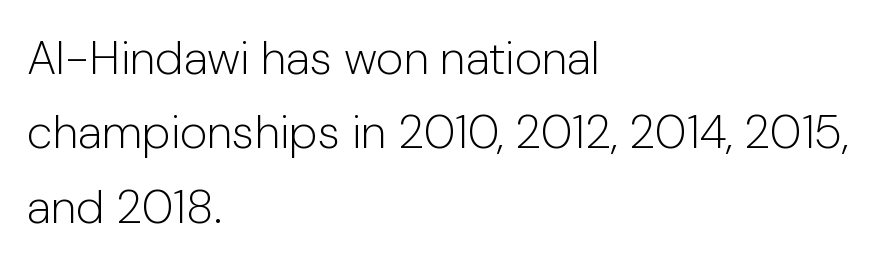
{"serif": "no", "italic": "no", "bold": "no", "weight": "light", "width": "normal", "stroke_contrast": "low", "x_height": "medium", "monospaced": "no", "underline": "no", "align": "left", "line_spacing": "normal", "line_spacing_ratio": 1.58, "letter_spacing": "normal", "letter_spacing_em": 0.0, "glyph_px": 47}
